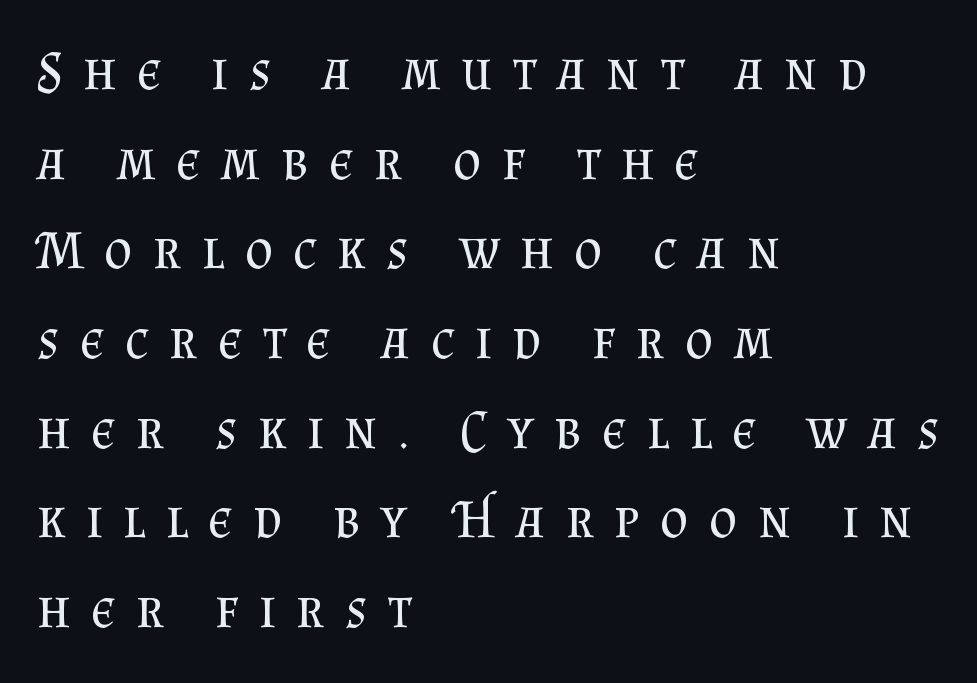
Q: Is the text bold? A: No.
Q: Is the text italic (slanted)? A: No, it is upright.
Q: Is the typeface a serif or a sans-serif typeface? A: Serif.
Q: Is the text underlined? A: No.
Q: How is the paragraph aligned? A: Left-aligned.
Q: Is the spacing between letters normal or unusually wide? A: Unusually wide.
Q: Is the spacing between lines tight, normal or loose? A: Normal.
Q: Width (condensed, normal, or wide)? A: Normal.
Q: Stroke contrast? A: Medium.
Q: x-height? A: Small.
Q: Monospaced? A: No.
